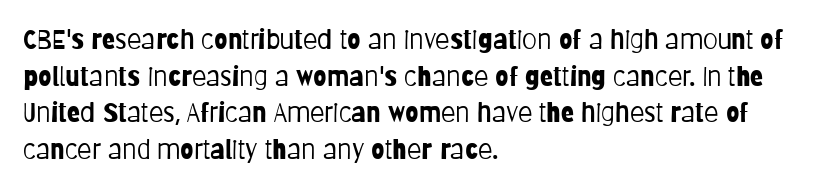
Reading down the block, your eye returns to a fixed left position each line. Do the letters lean? They stand straight. The strip under each line holds only bare page. Bold? No — there's no thickening of the strokes. Line spacing here is normal. Glyph-to-glyph distance matches everyday printed text.
